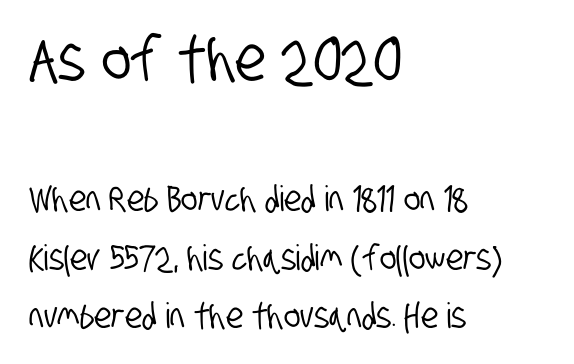
Q: Is the typeface a serif or a sans-serif typeface? A: Sans-serif.
Q: Is the text underlined? A: No.
Q: How is the paragraph aligned? A: Left-aligned.
Q: Is the spacing between letters normal or unusually wide? A: Normal.
Q: Is the spacing between lines tight, normal or loose? A: Normal.
Q: Which block of text is set in a larger size, the first (top) or the second (bottom)? A: The first (top) one.
Q: Width (condensed, normal, or wide)? A: Condensed.
Q: Stroke contrast? A: Low.
Q: x-height? A: Large.
Q: Monospaced? A: No.
